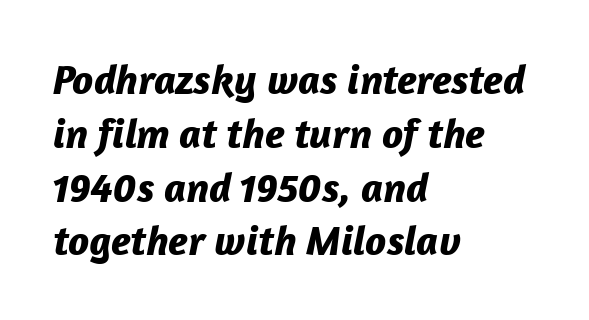
Honestly, the row spacing looks completely unremarkable. Slanted lettering throughout. The rendering uses natural spacing where letterforms have individual widths. Compared with a centered layout, this one pins lines to the left instead. Letter spacing: default.
